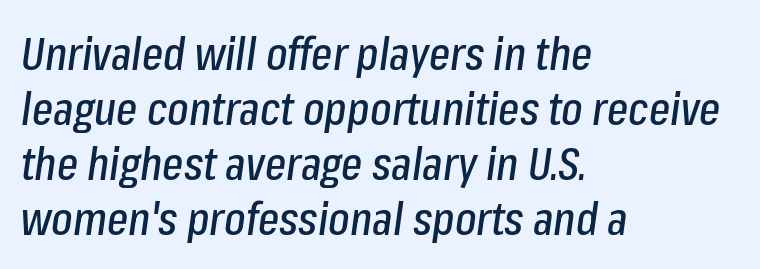
Q: Is the text italic (slanted)? A: Yes, it leans right by about 8 degrees.
Q: Is the text underlined? A: No.
Q: How is the paragraph aligned? A: Left-aligned.
Q: Is the spacing between letters normal or unusually wide? A: Normal.
Q: Width (condensed, normal, or wide)? A: Condensed.
Q: Stroke contrast? A: Low.
Q: x-height? A: Medium.
Q: Monospaced? A: No.
